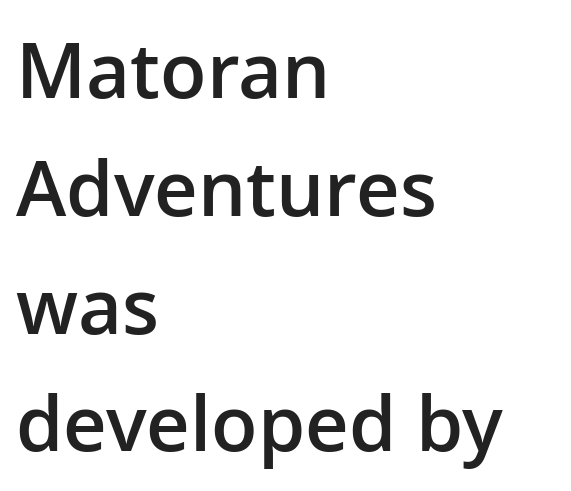
The image shows 76 px semibold sans-serif type, upright; set left-aligned, normal line spacing (1.55x), normal letter spacing, not underlined; low stroke contrast and a medium x-height.
